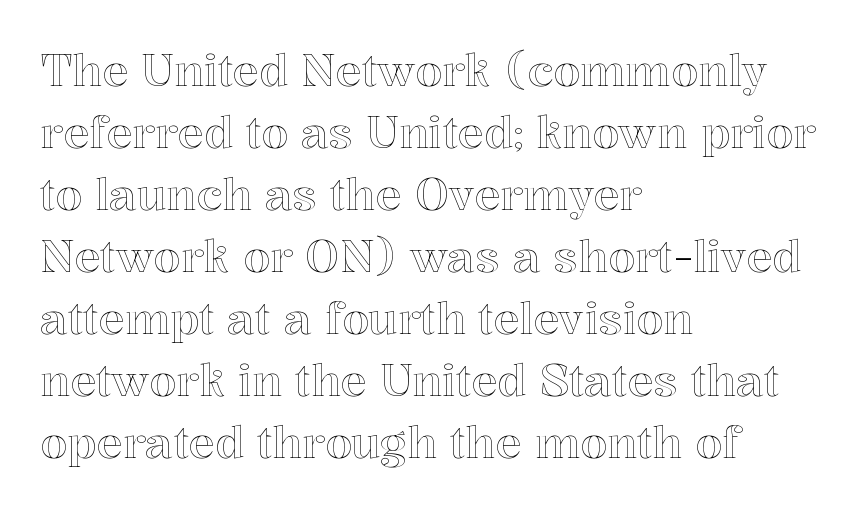
Students, observe: this is what conventionally led text looks like. This sample is left-justified, so line endings fall wherever the words run out. Decoration check: the copy has no underline. Italic? Not at all — the glyphs are vertical. The letterforms sit shoulder to shoulder at normal distance. Do the characters align in a grid? No, the font is proportional.
